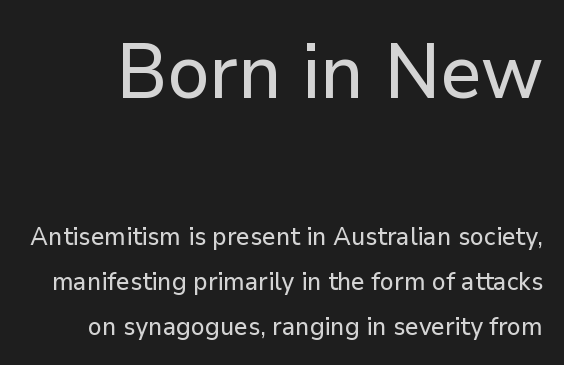
Q: Is the text italic (slanted)? A: No, it is upright.
Q: Is the typeface a serif or a sans-serif typeface? A: Sans-serif.
Q: Is the text underlined? A: No.
Q: Is the spacing between letters normal or unusually wide? A: Normal.
Q: Which block of text is set in a larger size, the first (top) or the second (bottom)? A: The first (top) one.
Q: Width (condensed, normal, or wide)? A: Normal.
Q: Stroke contrast? A: Low.
Q: x-height? A: Medium.
Q: Monospaced? A: No.
